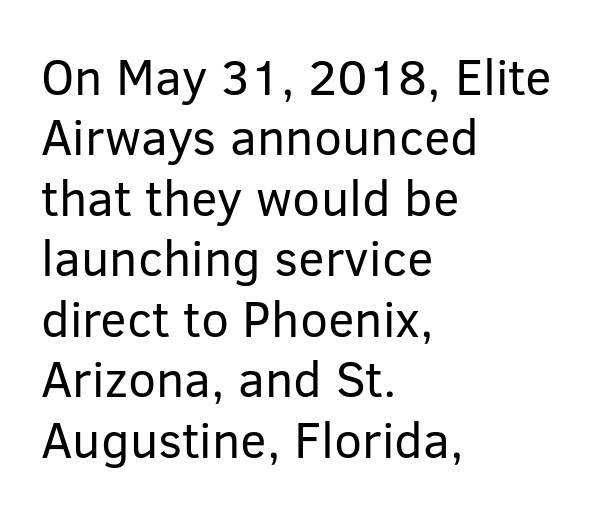
The image shows 50 px regular-weight sans-serif type, upright; set left-aligned, line spacing 1.21x, normal letter spacing, not underlined; low stroke contrast and a medium x-height.
